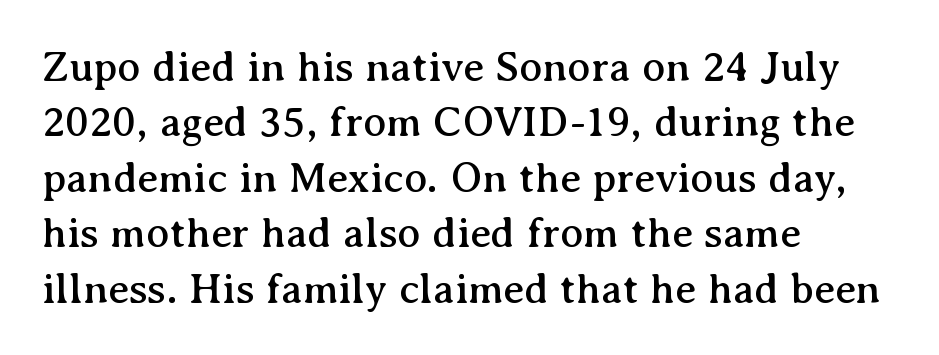
{"serif": "yes", "italic": "no", "width": "normal", "stroke_contrast": "medium", "x_height": "medium", "monospaced": "no", "underline": "no", "align": "left", "line_spacing": "normal", "line_spacing_ratio": 1.29, "letter_spacing": "normal", "letter_spacing_em": 0.0, "glyph_px": 43}
